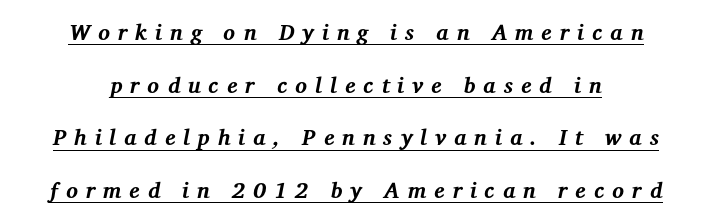
The specimen includes a rule beneath the text block's lines. Horizontal bands of white between lines are thick stripes. Look at the stroke-to-counter ratio: heavy, a bold. A typesetter would mark this as italic. One-word summary of the alignment: center. How are the letters spaced? Widely, with obvious added tracking.
